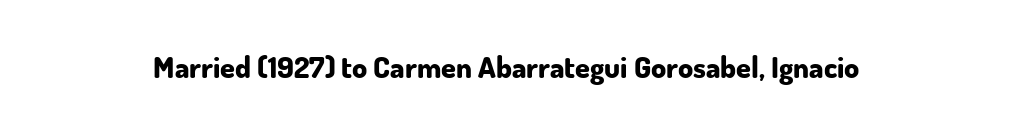
The image shows 30 px bold sans-serif type, upright; set normal letter spacing, not underlined; low stroke contrast and a small x-height.
